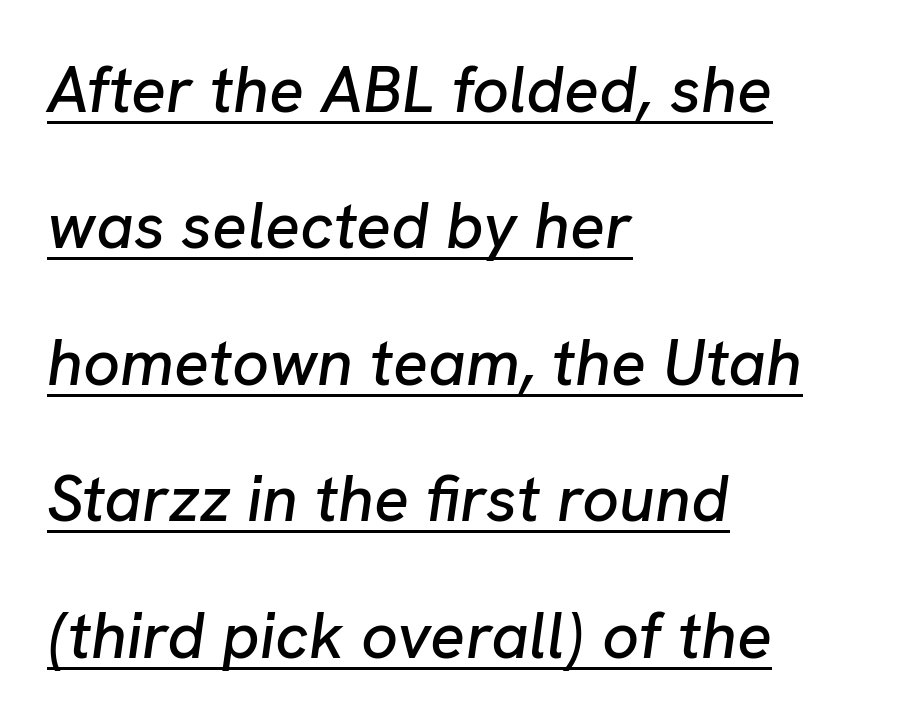
{"italic": "yes", "lean": "right", "slant_degrees": 8, "width": "normal", "stroke_contrast": "low", "x_height": "medium", "monospaced": "no", "underline": "yes", "align": "left", "line_spacing": "loose", "line_spacing_ratio": 2.1, "letter_spacing": "normal", "letter_spacing_em": 0.0, "glyph_px": 65}
